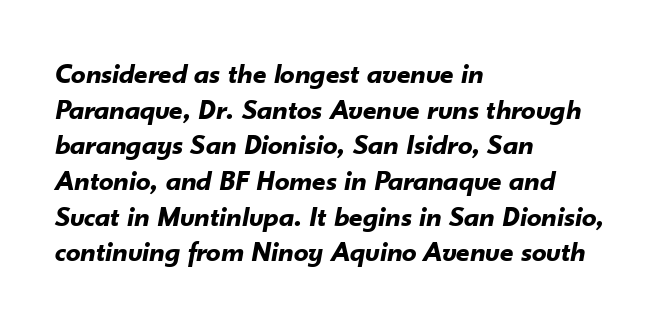
The image shows 29 px bold type, italic (leaning right); set left-aligned, line spacing 1.23x, normal letter spacing, not underlined; low stroke contrast and a small x-height.
